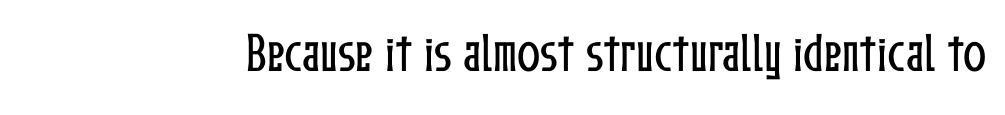
Q: Is the text italic (slanted)? A: No, it is upright.
Q: Is the text underlined? A: No.
Q: Is the spacing between letters normal or unusually wide? A: Normal.
Q: Width (condensed, normal, or wide)? A: Condensed.
Q: Stroke contrast? A: Low.
Q: x-height? A: Medium.
Q: Monospaced? A: No.
